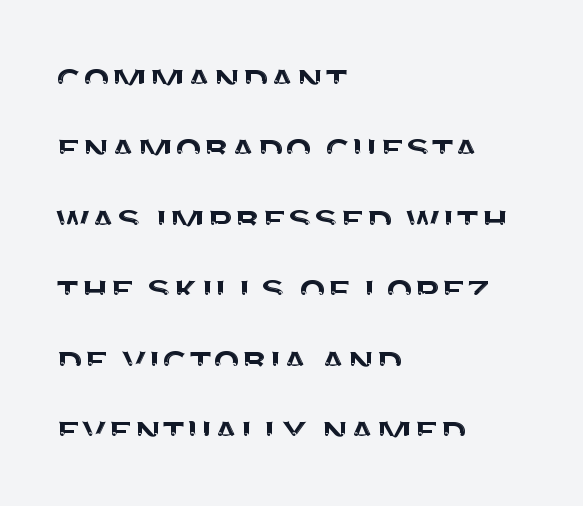
{"serif": "no", "italic": "no", "width": "normal", "stroke_contrast": "medium", "x_height": "large", "monospaced": "no", "underline": "no", "align": "left", "line_spacing": "normal", "line_spacing_ratio": 1.6, "letter_spacing": "normal", "letter_spacing_em": 0.0, "glyph_px": 44}
